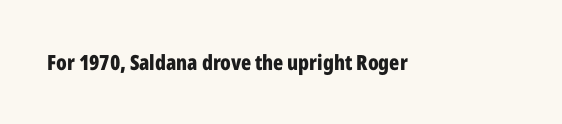
{"italic": "no", "bold": "yes", "underline": "no", "letter_spacing": "normal", "letter_spacing_em": 0.0, "glyph_px": 21}
